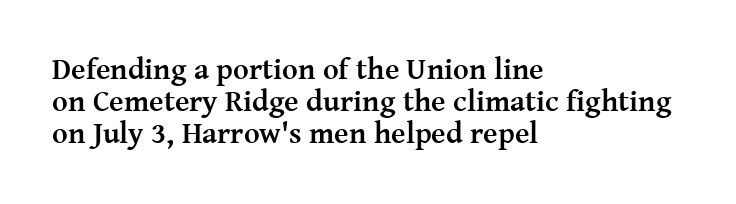
A typesetter would call this leading minimal, almost set solid. The letters stand upright; this is a roman face. To sum up the face: it has serifs. The face used here is proportionally spaced, like ordinary book or web type.
